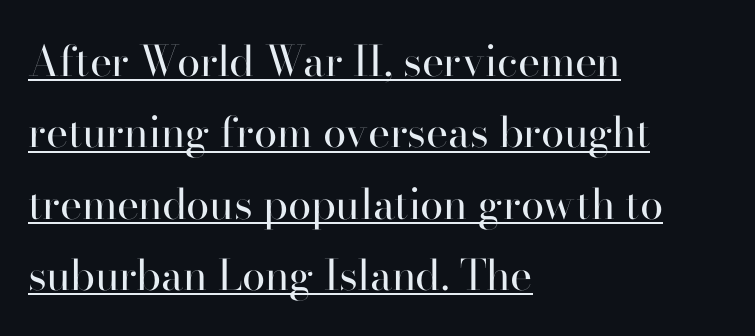
Q: Is the text bold? A: No.
Q: Is the text italic (slanted)? A: No, it is upright.
Q: Is the typeface a serif or a sans-serif typeface? A: Serif.
Q: Is the text underlined? A: Yes.
Q: How is the paragraph aligned? A: Left-aligned.
Q: Is the spacing between letters normal or unusually wide? A: Normal.
Q: Is the spacing between lines tight, normal or loose? A: Normal.
Q: Width (condensed, normal, or wide)? A: Normal.
Q: Stroke contrast? A: High.
Q: x-height? A: Small.
Q: Monospaced? A: No.
